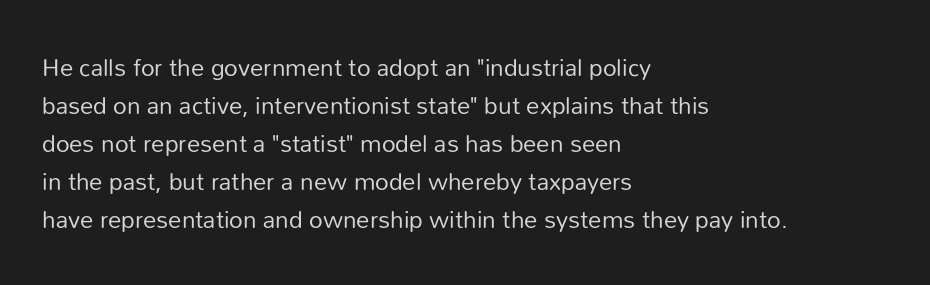
Q: Is the text bold? A: No.
Q: Is the text italic (slanted)? A: No, it is upright.
Q: Is the text underlined? A: No.
Q: How is the paragraph aligned? A: Left-aligned.
Q: Is the spacing between letters normal or unusually wide? A: Normal.
Q: Is the spacing between lines tight, normal or loose? A: Normal.
